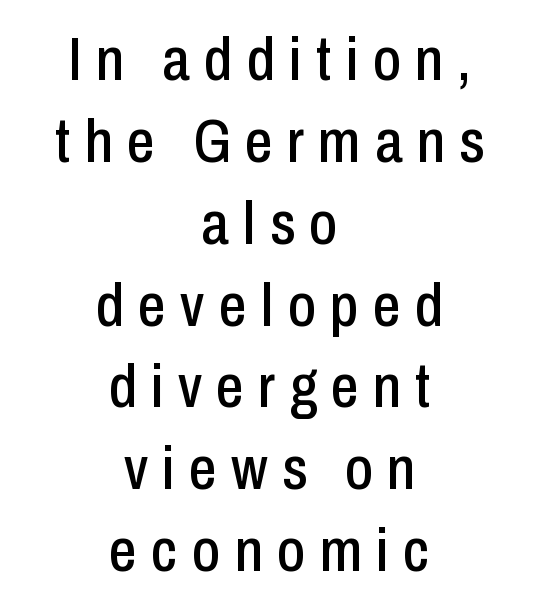
{"serif": "no", "italic": "no", "width": "condensed", "stroke_contrast": "low", "x_height": "medium", "monospaced": "no", "underline": "no", "align": "center", "line_spacing": "normal", "line_spacing_ratio": 1.32, "letter_spacing": "wide", "letter_spacing_em": 0.23, "glyph_px": 62}
